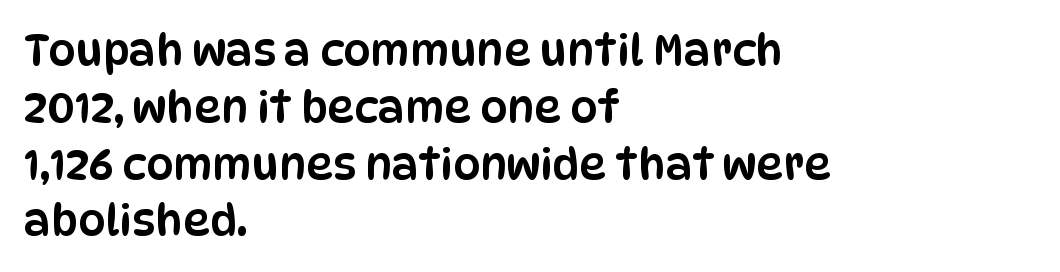
Q: Is the text italic (slanted)? A: No, it is upright.
Q: Is the typeface a serif or a sans-serif typeface? A: Sans-serif.
Q: Is the text underlined? A: No.
Q: How is the paragraph aligned? A: Left-aligned.
Q: Is the spacing between letters normal or unusually wide? A: Normal.
Q: Is the spacing between lines tight, normal or loose? A: Normal.
Q: Width (condensed, normal, or wide)? A: Condensed.
Q: Stroke contrast? A: Low.
Q: x-height? A: Large.
Q: Monospaced? A: No.
